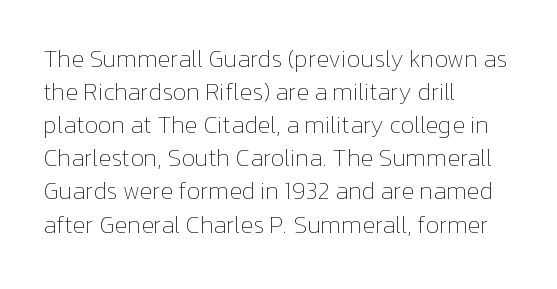
Q: Is the text bold? A: No.
Q: Is the text italic (slanted)? A: No, it is upright.
Q: Is the text underlined? A: No.
Q: How is the paragraph aligned? A: Left-aligned.
Q: Is the spacing between letters normal or unusually wide? A: Normal.
Q: Is the spacing between lines tight, normal or loose? A: Normal.
